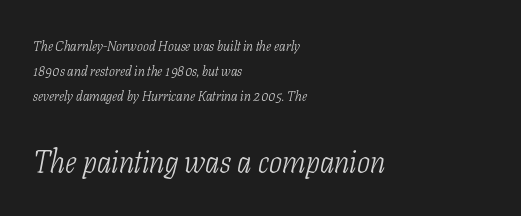
{"serif": "yes", "italic": "yes", "lean": "right", "slant_degrees": 11, "bold": "no", "weight": "light", "width": "condensed", "stroke_contrast": "low", "x_height": "medium", "monospaced": "no", "underline": "no", "align": "left", "line_spacing_ratio": 1.78, "letter_spacing": "normal", "letter_spacing_em": 0.0, "larger_block": "second", "size_ratio": 2.21, "glyph_px": 31}
